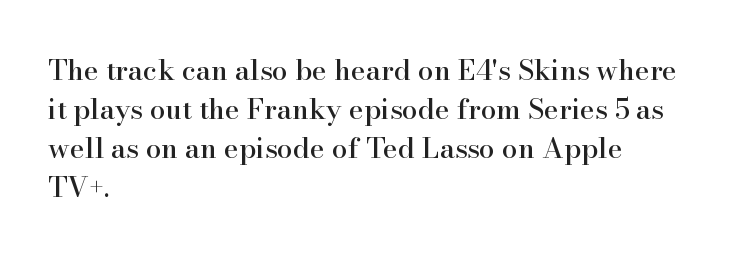
The image shows 28 px serif type, upright; set left-aligned, normal line spacing (1.39x), normal letter spacing, not underlined; high stroke contrast and a small x-height.
